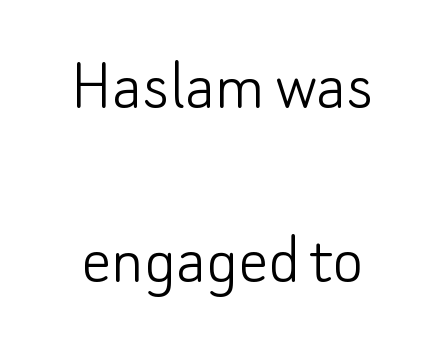
{"serif": "no", "italic": "no", "bold": "no", "weight": "light", "width": "normal", "stroke_contrast": "low", "x_height": "small", "monospaced": "no", "underline": "no", "align": "center", "line_spacing": "loose", "line_spacing_ratio": 2.35, "letter_spacing": "normal", "letter_spacing_em": 0.0, "glyph_px": 74}
